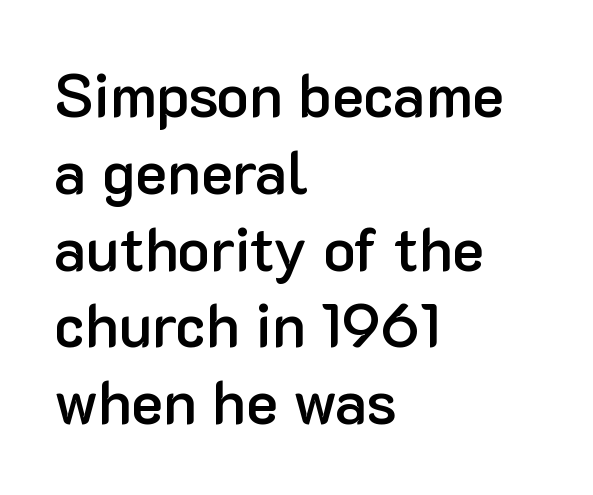
Q: Is the text bold? A: Semi-bold.
Q: Is the text italic (slanted)? A: No, it is upright.
Q: Is the typeface a serif or a sans-serif typeface? A: Sans-serif.
Q: Is the text underlined? A: No.
Q: How is the paragraph aligned? A: Left-aligned.
Q: Is the spacing between letters normal or unusually wide? A: Normal.
Q: Is the spacing between lines tight, normal or loose? A: Normal.
Q: Width (condensed, normal, or wide)? A: Normal.
Q: Stroke contrast? A: Low.
Q: x-height? A: Medium.
Q: Monospaced? A: No.
